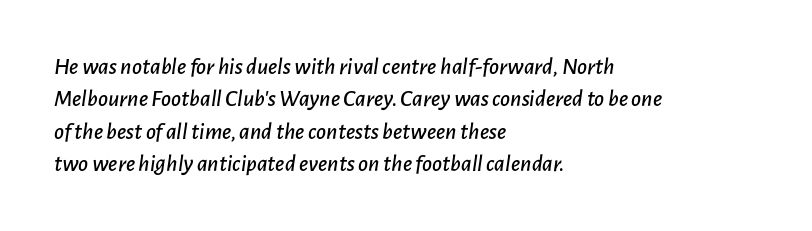
The image shows 24 px text type, italic (leaning right); set left-aligned, normal line spacing (1.35x), normal letter spacing, not underlined.
